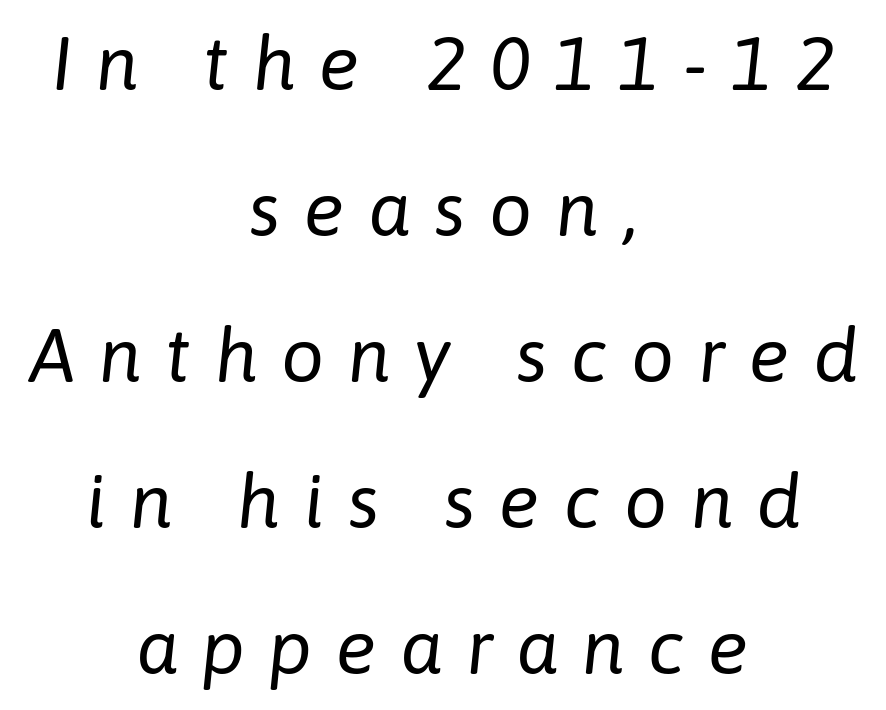
Q: Is the text bold? A: No.
Q: Is the text italic (slanted)? A: Yes, it leans right by about 6 degrees.
Q: Is the text underlined? A: No.
Q: How is the paragraph aligned? A: Centered.
Q: Is the spacing between letters normal or unusually wide? A: Unusually wide.
Q: Is the spacing between lines tight, normal or loose? A: Loose.
Q: Width (condensed, normal, or wide)? A: Normal.
Q: Stroke contrast? A: Low.
Q: x-height? A: Medium.
Q: Monospaced? A: No.
